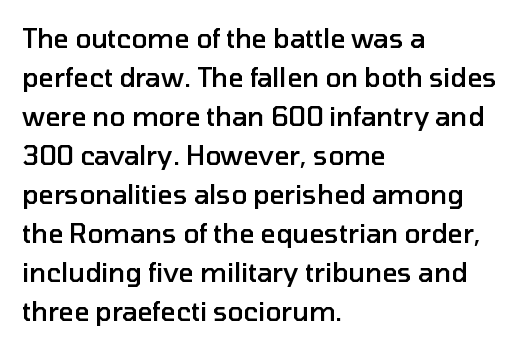
{"italic": "no", "bold": "semi", "underline": "no", "align": "left", "line_spacing": "normal", "line_spacing_ratio": 1.5, "letter_spacing": "normal", "letter_spacing_em": 0.0, "glyph_px": 26}
